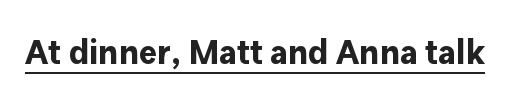
The image shows 34 px bold sans-serif type, upright; set normal letter spacing, underlined; low stroke contrast and a medium x-height.
